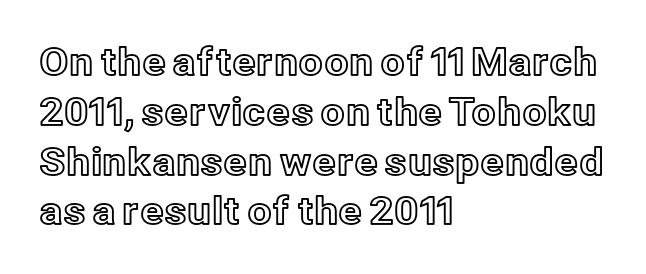
Q: Is the text italic (slanted)? A: No, it is upright.
Q: Is the text underlined? A: No.
Q: How is the paragraph aligned? A: Left-aligned.
Q: Is the spacing between letters normal or unusually wide? A: Normal.
Q: Is the spacing between lines tight, normal or loose? A: Normal.
Q: Width (condensed, normal, or wide)? A: Normal.
Q: x-height? A: Medium.
Q: Monospaced? A: No.
